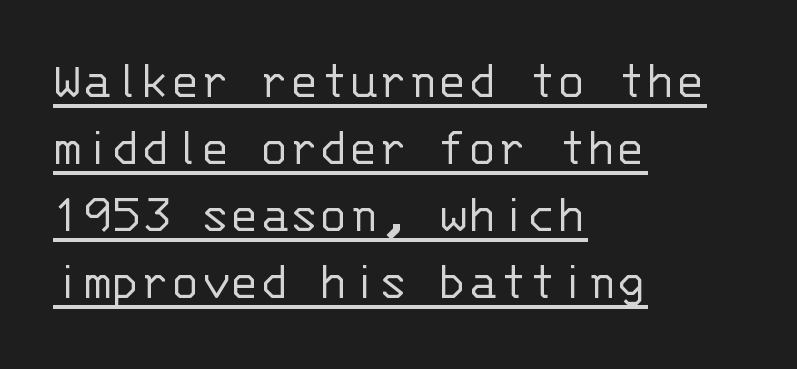
{"serif": "no", "italic": "no", "bold": "no", "weight": "light", "width": "normal", "stroke_contrast": "low", "x_height": "large", "monospaced": "yes", "underline": "yes", "align": "left", "line_spacing_ratio": 1.22, "letter_spacing": "normal", "letter_spacing_em": 0.0, "glyph_px": 55}
